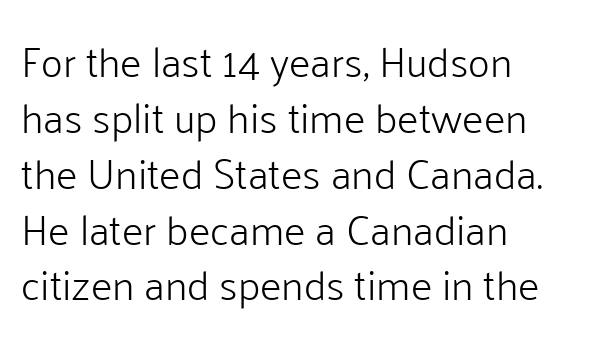
The image shows 42 px light sans-serif type, upright; set left-aligned, normal line spacing (1.33x), normal letter spacing, not underlined; low stroke contrast and a medium x-height.
